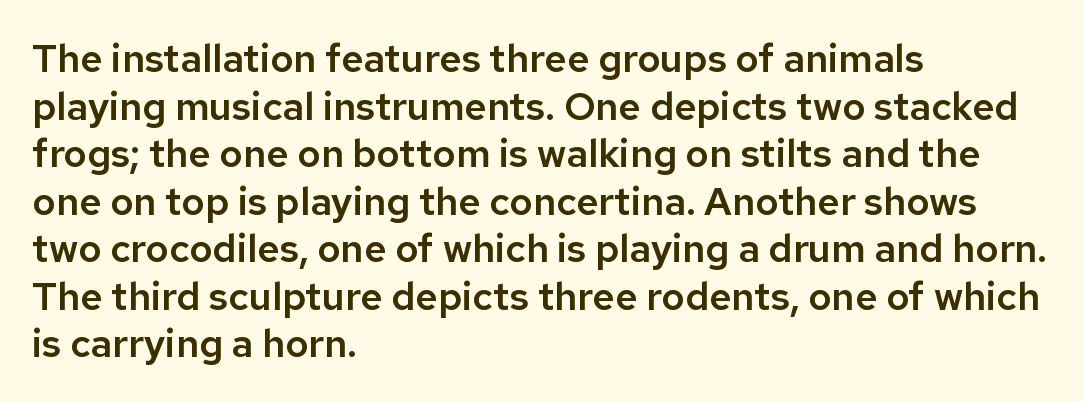
Words appear dense and cohesive because spacing is normal. Rule under the text: the space is simply empty. A typesetter would label this face a sans. Characters remain perfectly vertical along every line. The letters advance in unequal steps, a hallmark of proportional type. The lines are quadded left.
